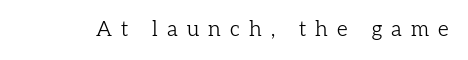
Type without underlining. Vertical strokes here are truly vertical. Stroke mass is kept to a normal reading level or below. The line texture is sparse and dotted thanks to wide tracking.
